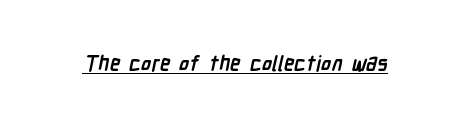
{"bold": "yes", "underline": "yes", "letter_spacing": "normal", "letter_spacing_em": 0.0, "glyph_px": 21}
